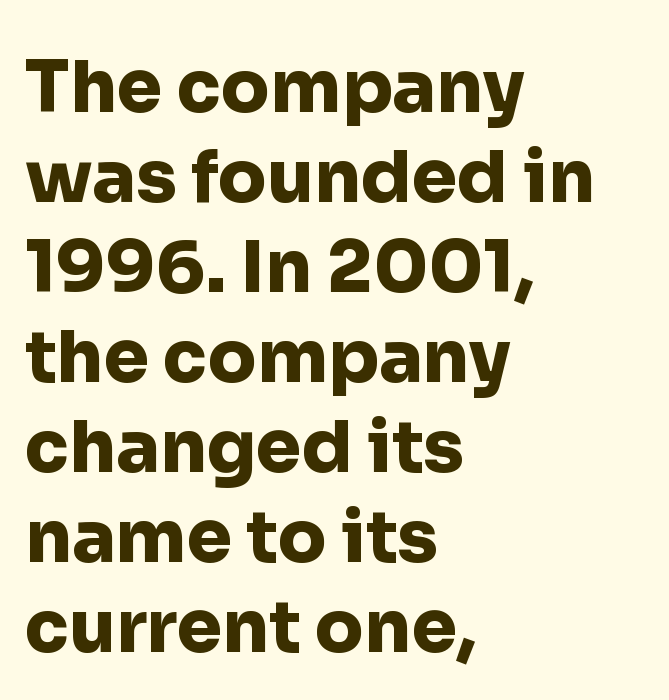
The image shows 72 px heavy sans-serif type, upright; set left-aligned, normal line spacing (1.25x), normal letter spacing, not underlined; low stroke contrast and a medium x-height.
